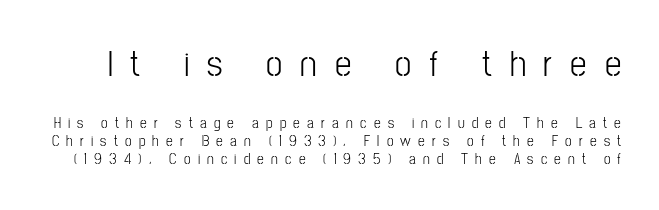
The image shows 37 px light, condensed sans-serif type, upright; set line spacing 1.2x, unusually wide letter spacing (+0.48 em), not underlined; the first (top) block is 2.47x larger; low stroke contrast and a medium x-height.
